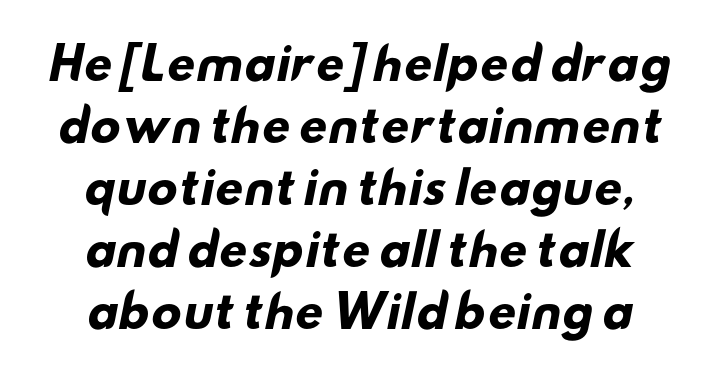
Q: Is the text bold? A: Yes.
Q: Is the typeface a serif or a sans-serif typeface? A: Sans-serif.
Q: Is the text underlined? A: No.
Q: Is the spacing between letters normal or unusually wide? A: Normal.
Q: Is the spacing between lines tight, normal or loose? A: Normal.
Q: Width (condensed, normal, or wide)? A: Wide.
Q: Stroke contrast? A: Low.
Q: x-height? A: Small.
Q: Monospaced? A: No.
